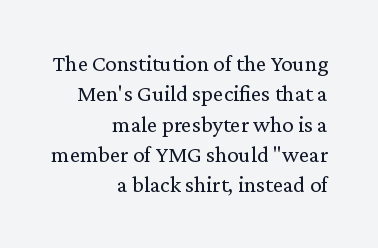
{"italic": "no", "bold": "no", "underline": "no", "align": "right", "line_spacing": "normal", "line_spacing_ratio": 1.32, "letter_spacing": "normal", "letter_spacing_em": 0.0, "glyph_px": 23}
